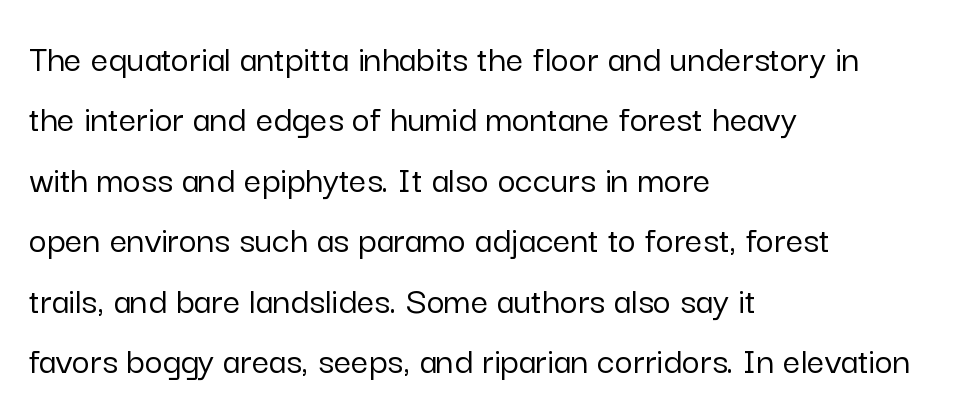
Q: Is the text italic (slanted)? A: No, it is upright.
Q: Is the typeface a serif or a sans-serif typeface? A: Sans-serif.
Q: Is the text underlined? A: No.
Q: How is the paragraph aligned? A: Left-aligned.
Q: Is the spacing between letters normal or unusually wide? A: Normal.
Q: Is the spacing between lines tight, normal or loose? A: Normal.
Q: Width (condensed, normal, or wide)? A: Normal.
Q: Stroke contrast? A: Low.
Q: x-height? A: Medium.
Q: Monospaced? A: No.
